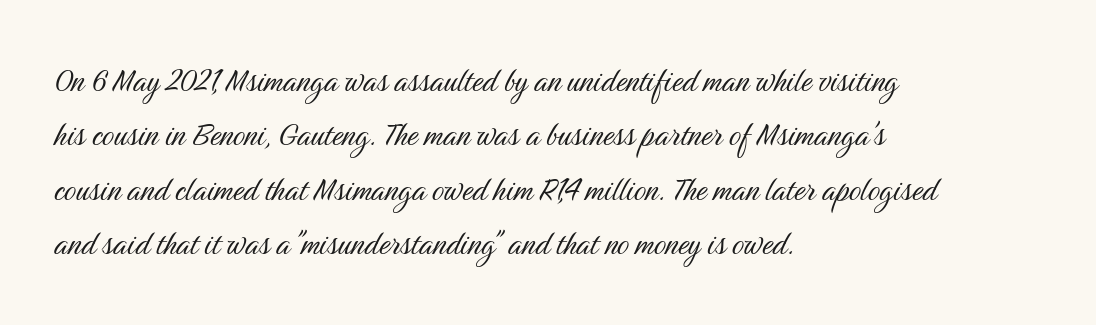
Q: Is the text bold? A: No.
Q: Is the text italic (slanted)? A: Yes.
Q: Is the typeface a serif or a sans-serif typeface? A: Sans-serif.
Q: Is the text underlined? A: No.
Q: How is the paragraph aligned? A: Left-aligned.
Q: Is the spacing between letters normal or unusually wide? A: Normal.
Q: Is the spacing between lines tight, normal or loose? A: Normal.
Q: Width (condensed, normal, or wide)? A: Condensed.
Q: Stroke contrast? A: Medium.
Q: x-height? A: Medium.
Q: Monospaced? A: No.
